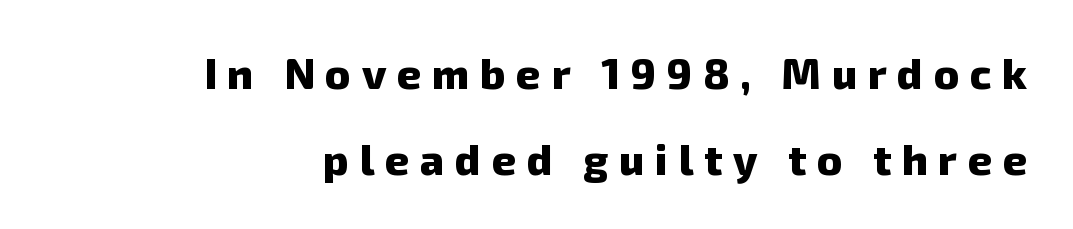
Q: Is the text bold? A: Yes.
Q: Is the typeface a serif or a sans-serif typeface? A: Sans-serif.
Q: Is the text underlined? A: No.
Q: How is the paragraph aligned? A: Right-aligned.
Q: Is the spacing between letters normal or unusually wide? A: Unusually wide.
Q: Is the spacing between lines tight, normal or loose? A: Loose.
Q: Width (condensed, normal, or wide)? A: Normal.
Q: Stroke contrast? A: Low.
Q: x-height? A: Medium.
Q: Monospaced? A: No.
